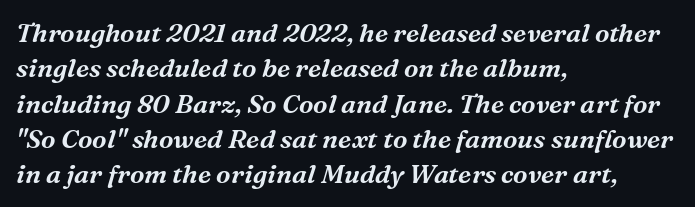
A student would call this left alignment; a typographer would say flush left, rag right. Rendered with sloped, italic letterforms. This rendering leaves character spacing at its baseline value. Unmarked baselines from the first word to the last.
